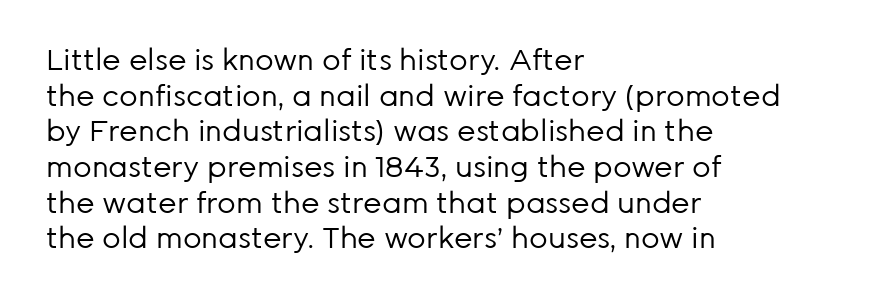
Q: Is the text bold? A: No.
Q: Is the text italic (slanted)? A: No, it is upright.
Q: Is the typeface a serif or a sans-serif typeface? A: Sans-serif.
Q: Is the text underlined? A: No.
Q: How is the paragraph aligned? A: Left-aligned.
Q: Is the spacing between letters normal or unusually wide? A: Normal.
Q: Width (condensed, normal, or wide)? A: Normal.
Q: Stroke contrast? A: Low.
Q: x-height? A: Medium.
Q: Monospaced? A: No.
